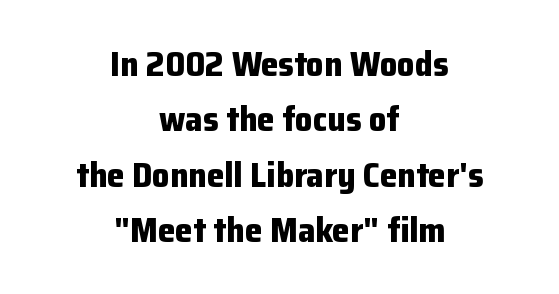
The image shows 35 px bold sans-serif type, upright; set centered, normal line spacing (1.58x), normal letter spacing, not underlined; low stroke contrast and a medium x-height.
